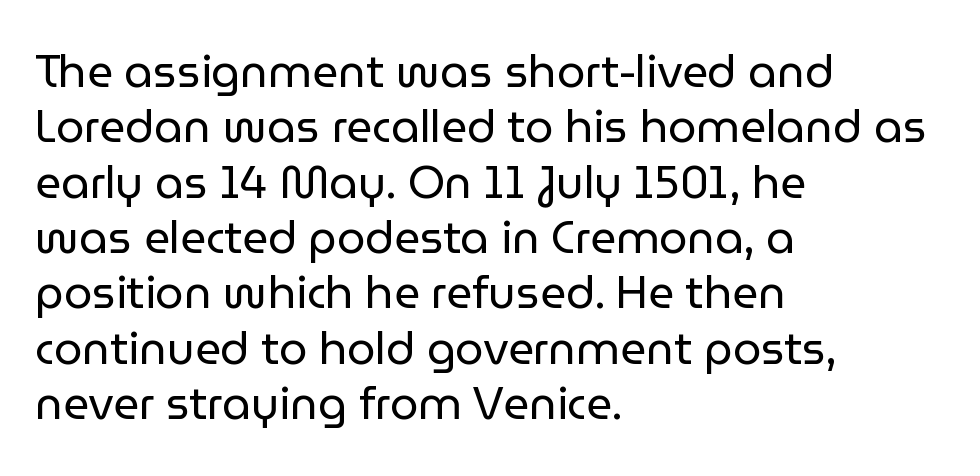
A typesetter would label this face a sans. Layout note: lines flush left. Honestly, the letter spacing is just normal — you wouldn't notice it. The letters look calm and open, with moderate or lighter stems. Is this a fixed-width face? No — the glyphs have proportional, varying widths.
